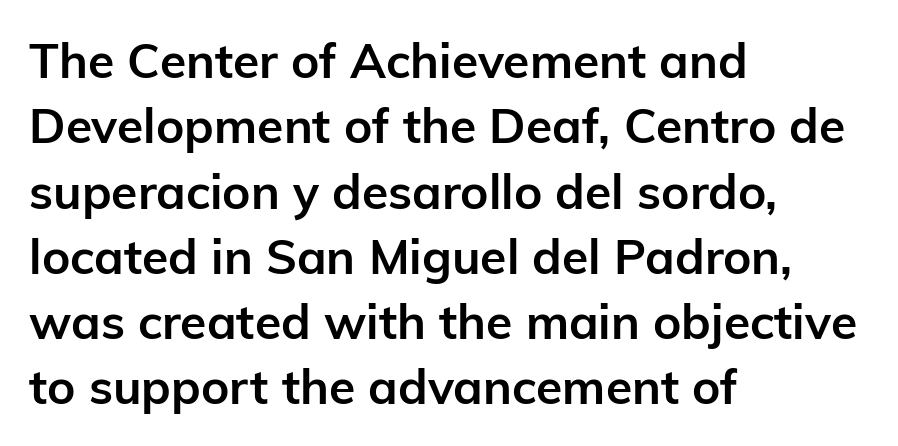
The image shows 48 px semibold sans-serif type, upright; set left-aligned, normal line spacing (1.36x), normal letter spacing, not underlined; low stroke contrast and a medium x-height.
